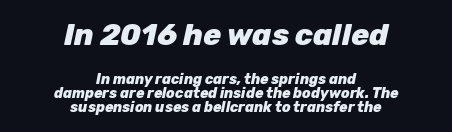
Proportional: the letters do not fall into vertical columns. Would a proofreader flag this as italicized? Yes. The glyphs are unaccompanied by any horizontal stroke below them. Does the bottom block carry the larger type? No, the top block does. The rendering positions every line midway between the sides.
